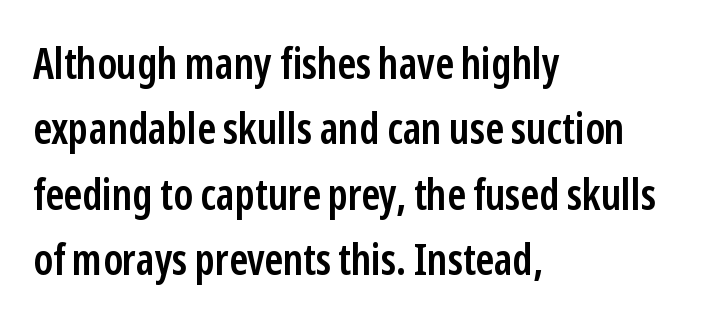
The image shows 43 px semibold, condensed sans-serif type, upright; set left-aligned, normal line spacing (1.52x), normal letter spacing, not underlined; low stroke contrast and a medium x-height.
